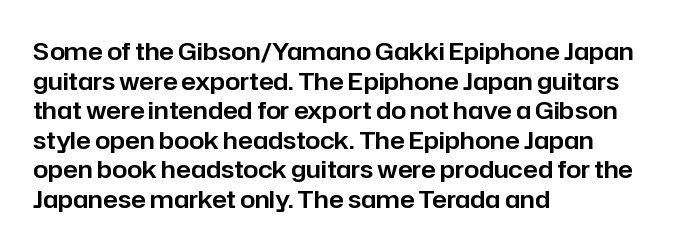
Q: Is the text italic (slanted)? A: No, it is upright.
Q: Is the text underlined? A: No.
Q: How is the paragraph aligned? A: Left-aligned.
Q: Is the spacing between letters normal or unusually wide? A: Normal.
